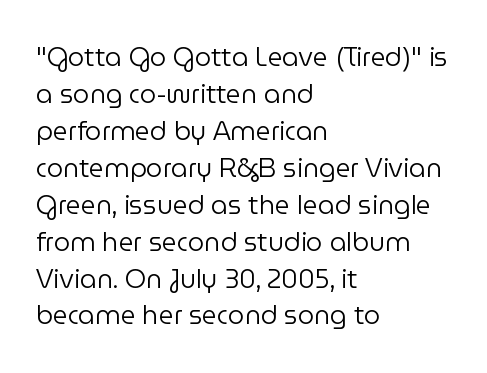
Rule under the text: the space is simply empty. The tracking reads as untouched default to a designer's eye. Compared with a typical body face, this is equally light or lighter still. A student would call this left alignment; a typographer would say flush left, rag right. The rows are spaced the way most documents space them.
